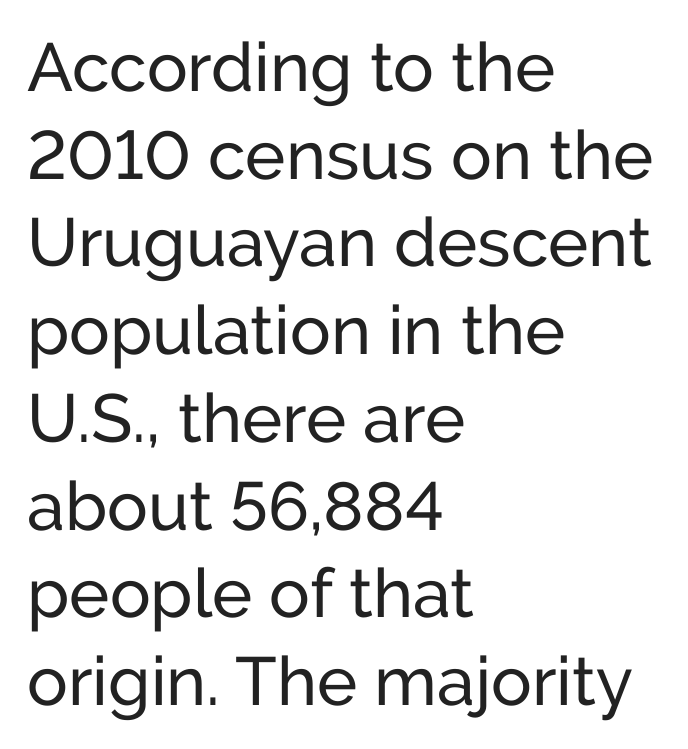
The image shows 68 px sans-serif type, upright; set left-aligned, normal line spacing (1.29x), normal letter spacing, not underlined; low stroke contrast and a medium x-height.
